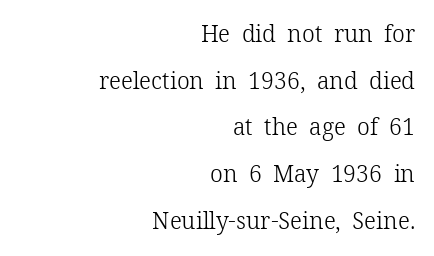
The image shows 23 px text type, upright; set right-aligned, loose line spacing (2.03x), normal letter spacing, not underlined.
